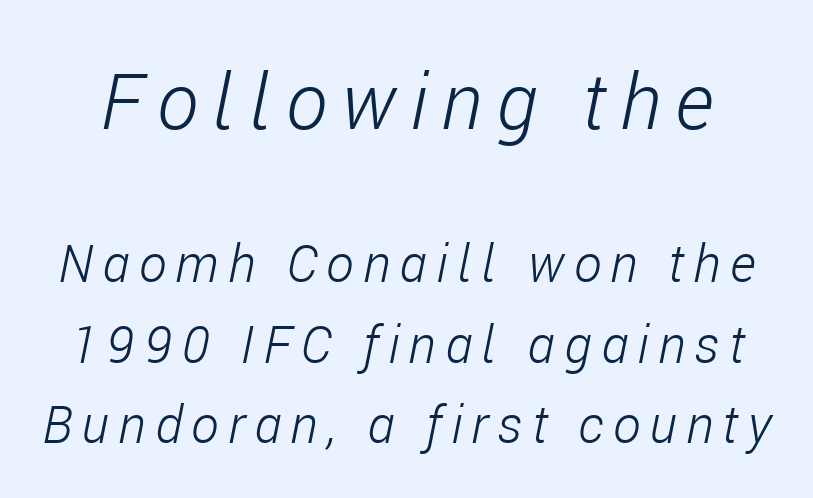
The face looks like a standard text weight, possibly lighter. The rows are spaced the way most documents space them. A clean baseline with only descenders dipping below it. Is this a fixed-width face? No — the glyphs have proportional, varying widths.
